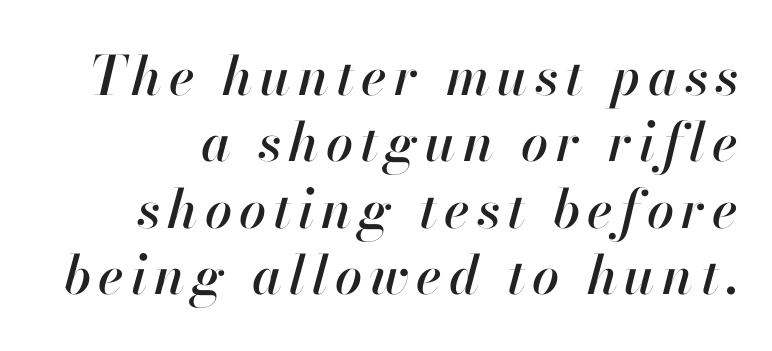
Q: Is the text italic (slanted)? A: Yes, it leans right by about 13 degrees.
Q: Is the text underlined? A: No.
Q: Width (condensed, normal, or wide)? A: Normal.
Q: Stroke contrast? A: High.
Q: x-height? A: Small.
Q: Monospaced? A: No.
